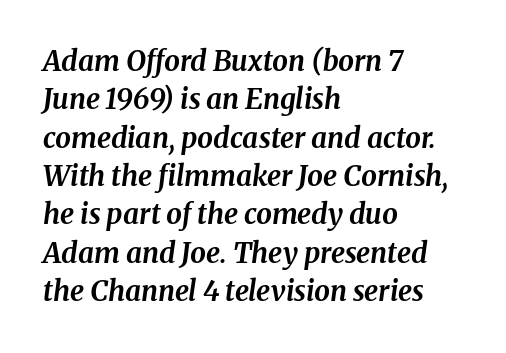
Q: Is the text bold? A: Yes.
Q: Is the text italic (slanted)? A: Yes, it leans right by about 8 degrees.
Q: Is the text underlined? A: No.
Q: How is the paragraph aligned? A: Left-aligned.
Q: Is the spacing between letters normal or unusually wide? A: Normal.
Q: Is the spacing between lines tight, normal or loose? A: Normal.
Q: Width (condensed, normal, or wide)? A: Normal.
Q: Stroke contrast? A: Medium.
Q: x-height? A: Medium.
Q: Monospaced? A: No.
